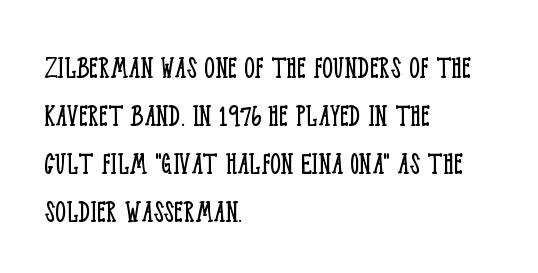
Q: Is the text bold? A: No.
Q: Is the text italic (slanted)? A: No, it is upright.
Q: Is the typeface a serif or a sans-serif typeface? A: Serif.
Q: Is the text underlined? A: No.
Q: How is the paragraph aligned? A: Left-aligned.
Q: Is the spacing between letters normal or unusually wide? A: Normal.
Q: Is the spacing between lines tight, normal or loose? A: Normal.
Q: Width (condensed, normal, or wide)? A: Condensed.
Q: Stroke contrast? A: Low.
Q: x-height? A: Large.
Q: Monospaced? A: No.
